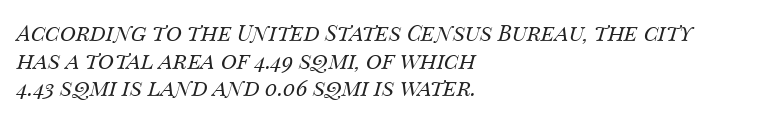
Q: Is the text bold? A: No.
Q: Is the text italic (slanted)? A: Yes, it leans right by about 14 degrees.
Q: Is the text underlined? A: No.
Q: How is the paragraph aligned? A: Left-aligned.
Q: Is the spacing between letters normal or unusually wide? A: Normal.
Q: Is the spacing between lines tight, normal or loose? A: Normal.
